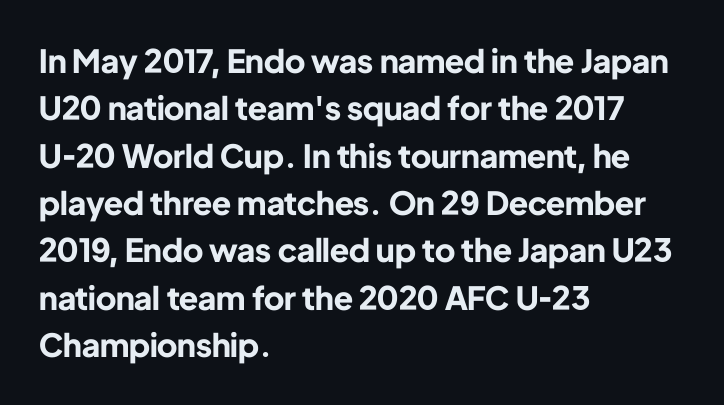
The image shows 32 px bold sans-serif type, upright; set left-aligned, normal line spacing (1.48x), normal letter spacing, not underlined; low stroke contrast and a medium x-height.
